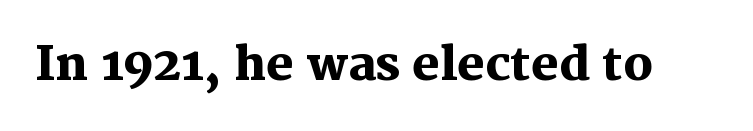
Q: Is the text bold? A: Yes.
Q: Is the text italic (slanted)? A: No, it is upright.
Q: Is the typeface a serif or a sans-serif typeface? A: Serif.
Q: Is the text underlined? A: No.
Q: Is the spacing between letters normal or unusually wide? A: Normal.
Q: Width (condensed, normal, or wide)? A: Normal.
Q: Stroke contrast? A: Medium.
Q: x-height? A: Medium.
Q: Monospaced? A: No.
